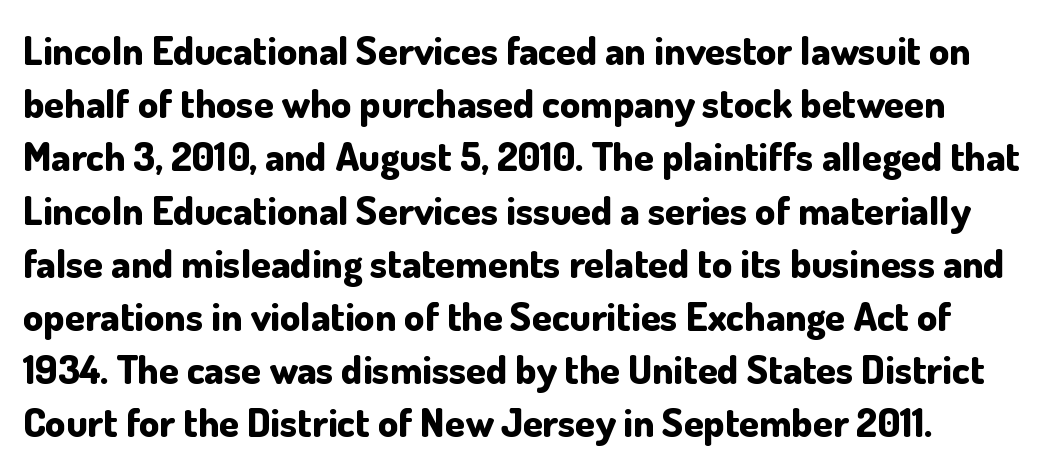
The image shows 40 px bold sans-serif type, upright; set left-aligned, normal line spacing (1.33x), normal letter spacing, not underlined; low stroke contrast and a small x-height.
